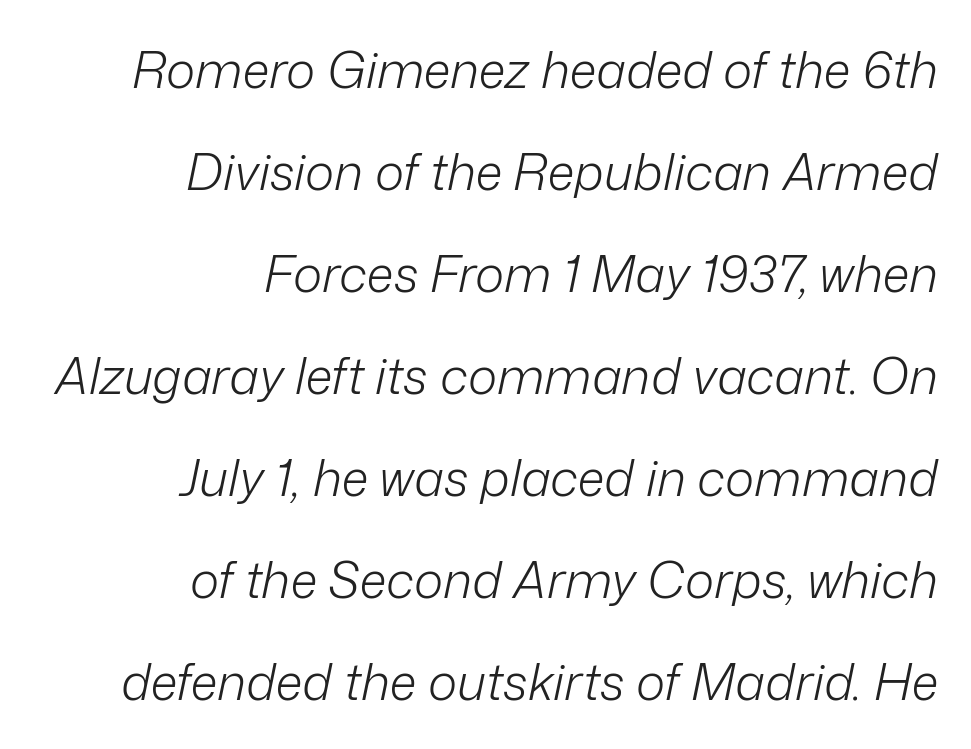
One glance says open: line gaps are wider than usual. An italicized treatment has been applied to the whole sample. Stems and bowls with no extra thickness — not bold. The baseline area is clear.
